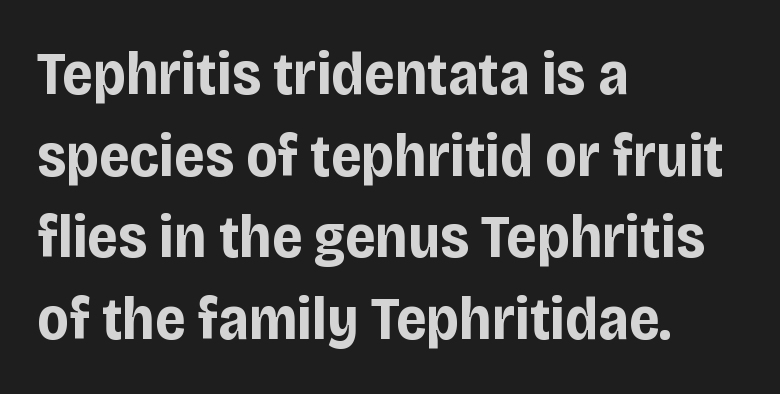
Q: Is the text bold? A: Yes.
Q: Is the text italic (slanted)? A: No, it is upright.
Q: Is the typeface a serif or a sans-serif typeface? A: Sans-serif.
Q: Is the text underlined? A: No.
Q: How is the paragraph aligned? A: Left-aligned.
Q: Is the spacing between letters normal or unusually wide? A: Normal.
Q: Is the spacing between lines tight, normal or loose? A: Normal.
Q: Width (condensed, normal, or wide)? A: Condensed.
Q: Stroke contrast? A: Low.
Q: x-height? A: Large.
Q: Monospaced? A: No.
